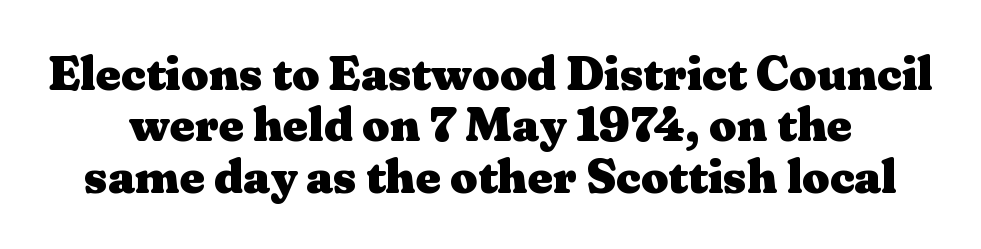
You could not count columns in this text — the font is proportionally spaced. The rendering uses a bold face; every stroke is thick and dark. In terms of leading, this rendering errs on the cramped side. Letterform terminals end in serifs throughout the passage.
